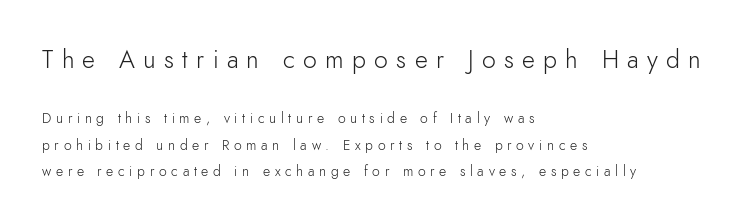
Letters rest on an invisible, unmarked baseline. Rendered with straight, roman letterforms. Caption: face not bold, strokes unweighted. The designer gave the opening block more size than the closing block. The gaps between neighbouring characters are conspicuously large.
